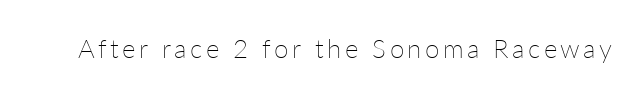
{"italic": "no", "bold": "no", "underline": "no", "glyph_px": 26}
